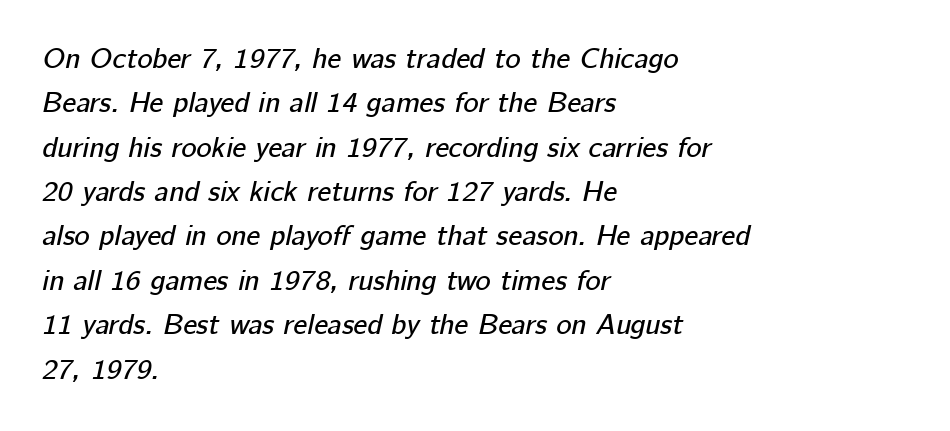
The image shows 29 px text type, italic (leaning right); set left-aligned, normal line spacing (1.53x), normal letter spacing, not underlined; low stroke contrast and a medium x-height.
